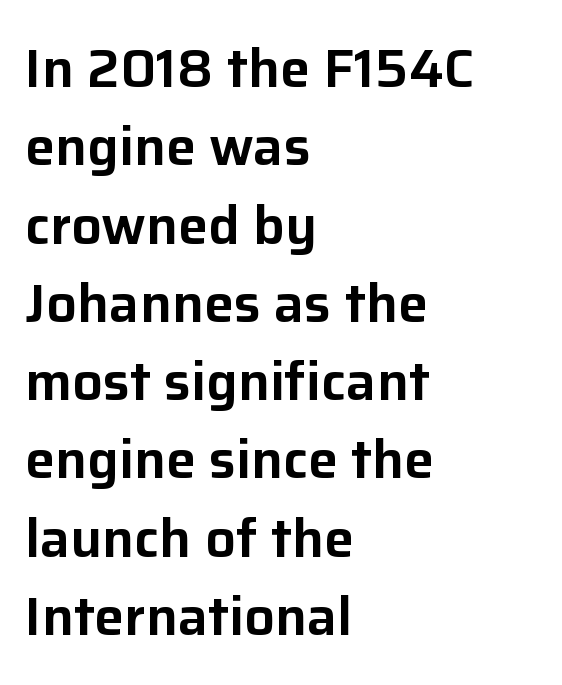
The image shows 54 px sans-serif type, upright; set left-aligned, normal line spacing (1.45x), normal letter spacing, not underlined; low stroke contrast and a medium x-height.
